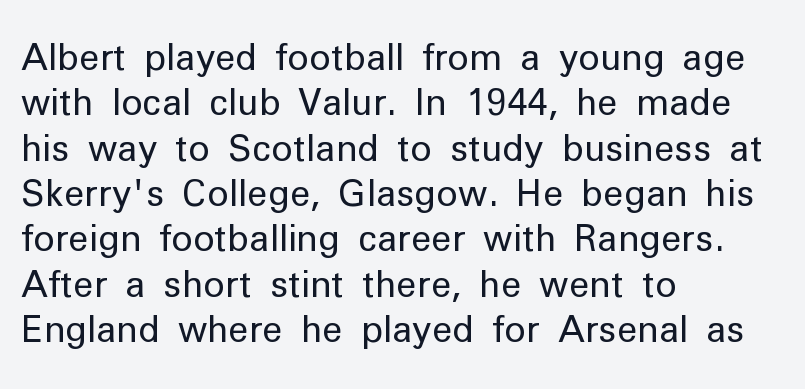
The image shows 36 px regular-weight sans-serif type, upright; set left-aligned, normal line spacing (1.26x), normal letter spacing, not underlined; low stroke contrast and a medium x-height.
